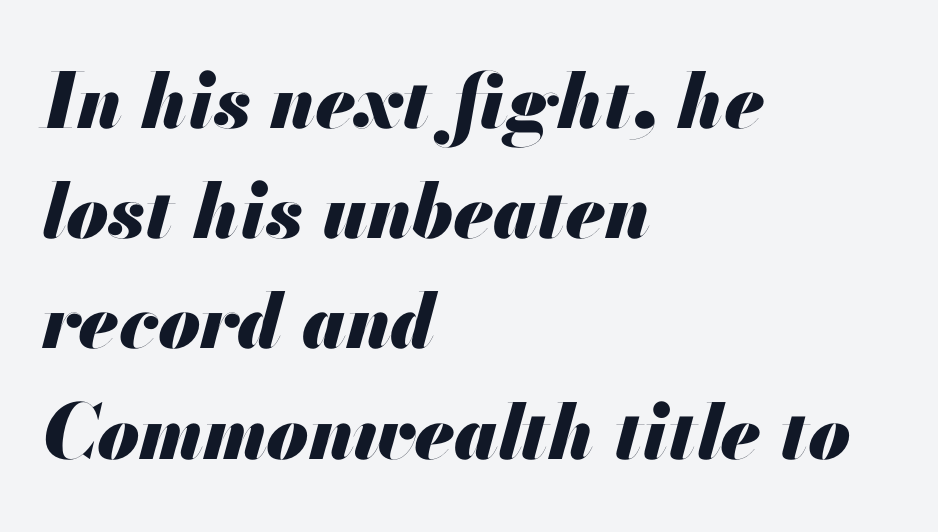
Q: Is the text bold? A: Yes.
Q: Is the text italic (slanted)? A: Yes, it leans right by about 13 degrees.
Q: Is the text underlined? A: No.
Q: How is the paragraph aligned? A: Left-aligned.
Q: Is the spacing between letters normal or unusually wide? A: Normal.
Q: Is the spacing between lines tight, normal or loose? A: Normal.
Q: Width (condensed, normal, or wide)? A: Normal.
Q: Stroke contrast? A: Medium.
Q: x-height? A: Small.
Q: Monospaced? A: No.
